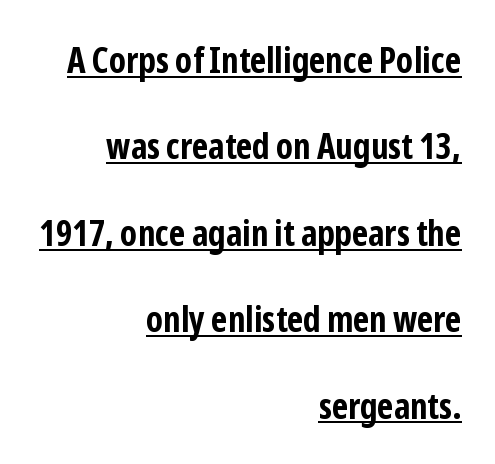
Every letter is thick-stroked: bold, no question. Check where the strokes stop: nothing finishes them off — pure sans. The rag falls on the left side of this text block. Horizontal bands of white between lines are thick stripes. Words appear dense and cohesive because spacing is normal.
